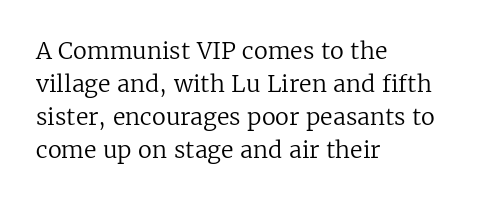
Does extra space separate the letters? No, they use regular spacing. The rendering anchors every line to the left-hand side. The axis of the letterforms is exactly vertical. These lines sit exactly where default settings would place them. Ink coverage per letter is moderate at most. Bare-footed words on every line.
